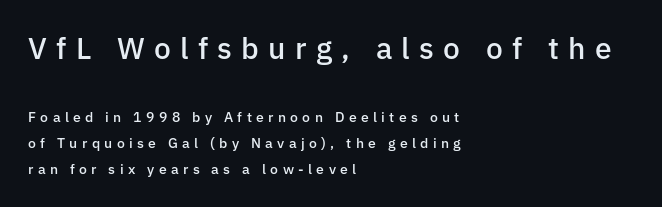
The image shows 30 px semibold sans-serif type, upright; set left-aligned, line spacing 1.85x, unusually wide letter spacing (+0.31 em), not underlined; the first (top) block is 2.14x larger; low stroke contrast and a medium x-height.
